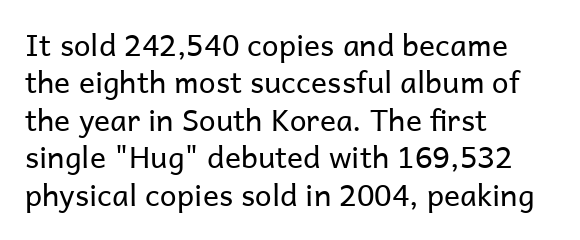
{"serif": "no", "italic": "no", "bold": "no", "weight": "regular", "width": "normal", "stroke_contrast": "low", "x_height": "medium", "monospaced": "no", "underline": "no", "align": "left", "line_spacing": "normal", "line_spacing_ratio": 1.25, "letter_spacing": "normal", "letter_spacing_em": 0.0, "glyph_px": 30}
